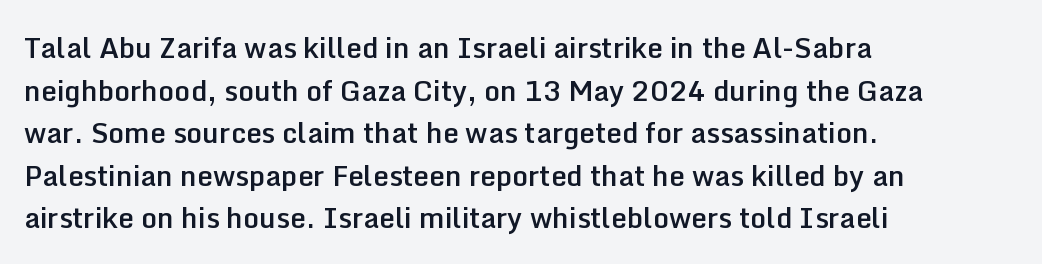
Q: Is the text bold? A: Semi-bold.
Q: Is the text italic (slanted)? A: No, it is upright.
Q: Is the typeface a serif or a sans-serif typeface? A: Sans-serif.
Q: Is the text underlined? A: No.
Q: How is the paragraph aligned? A: Left-aligned.
Q: Is the spacing between letters normal or unusually wide? A: Normal.
Q: Is the spacing between lines tight, normal or loose? A: Normal.
Q: Width (condensed, normal, or wide)? A: Normal.
Q: Stroke contrast? A: Low.
Q: x-height? A: Medium.
Q: Monospaced? A: No.
